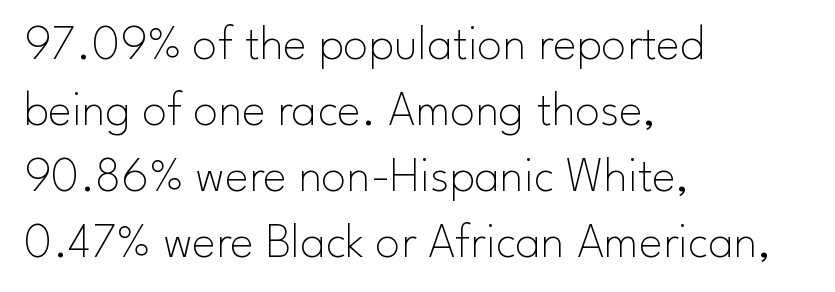
The image shows 50 px thin sans-serif type, upright; set left-aligned, normal line spacing (1.32x), normal letter spacing, not underlined; low stroke contrast and a small x-height.
